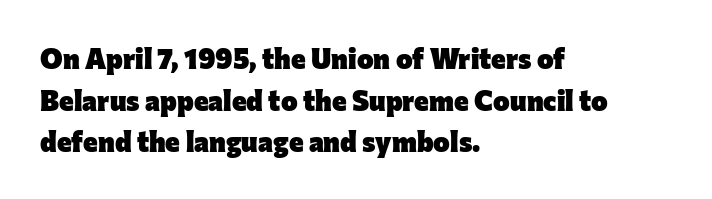
Layout note: lines flush left. Underline: absent. Does the lettering tilt? It doesn't — this is upright. The letters are bold, with thick, heavy strokes. Quick note: interline space is typical. The text was rendered using a sans face with plain stroke endings.
